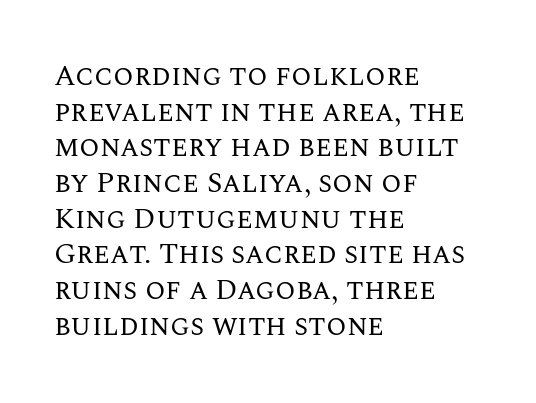
{"italic": "no", "bold": "no", "weight": "regular", "width": "normal", "stroke_contrast": "medium", "x_height": "large", "monospaced": "no", "underline": "no", "align": "left", "line_spacing_ratio": 1.23, "letter_spacing": "normal", "letter_spacing_em": 0.0, "glyph_px": 29}
